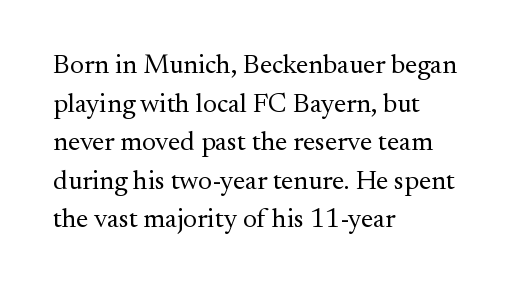
Stroke thickness stays within the range of a standard reading face or lighter. Notice how descenders clear the ascenders below comfortably — that's standard leading. There is no visible air inserted between adjacent glyphs. Casual observation: everything's shoved over to the left. The specimen omits any rule beneath the text block's lines. The letters stand straight up with perfectly vertical stems.
